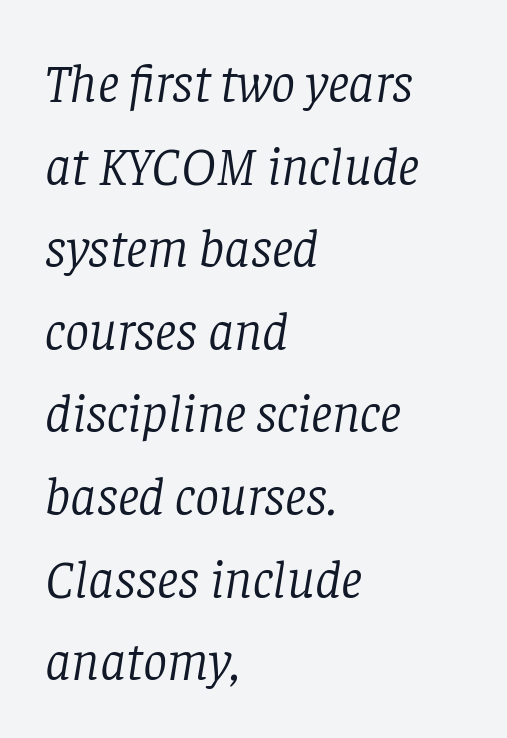
Q: Is the text bold? A: No.
Q: Is the text italic (slanted)? A: Yes, it leans right by about 8 degrees.
Q: Is the typeface a serif or a sans-serif typeface? A: Serif.
Q: Is the text underlined? A: No.
Q: How is the paragraph aligned? A: Left-aligned.
Q: Is the spacing between letters normal or unusually wide? A: Normal.
Q: Is the spacing between lines tight, normal or loose? A: Normal.
Q: Width (condensed, normal, or wide)? A: Normal.
Q: Stroke contrast? A: Low.
Q: x-height? A: Large.
Q: Monospaced? A: No.
